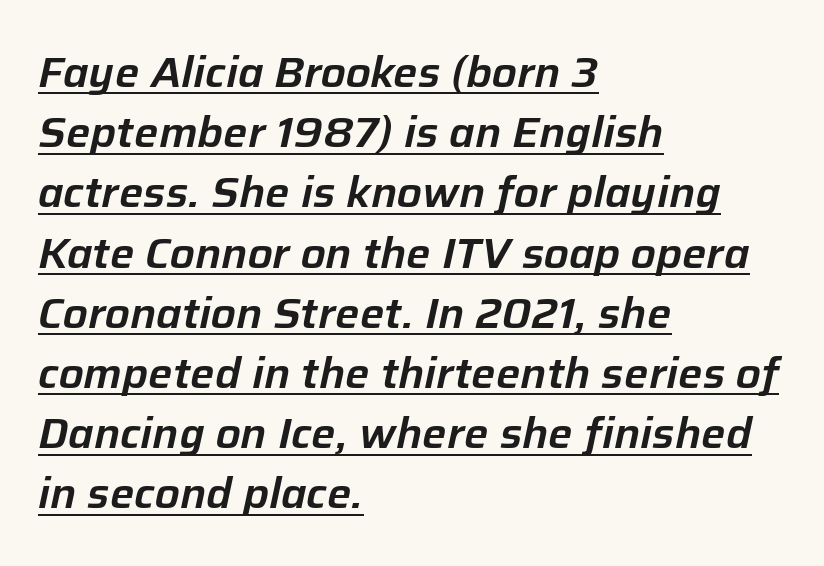
Q: Is the text italic (slanted)? A: Yes, it leans right by about 12 degrees.
Q: Is the text underlined? A: Yes.
Q: How is the paragraph aligned? A: Left-aligned.
Q: Is the spacing between letters normal or unusually wide? A: Normal.
Q: Is the spacing between lines tight, normal or loose? A: Normal.
Q: Width (condensed, normal, or wide)? A: Normal.
Q: Stroke contrast? A: Low.
Q: x-height? A: Medium.
Q: Monospaced? A: No.
